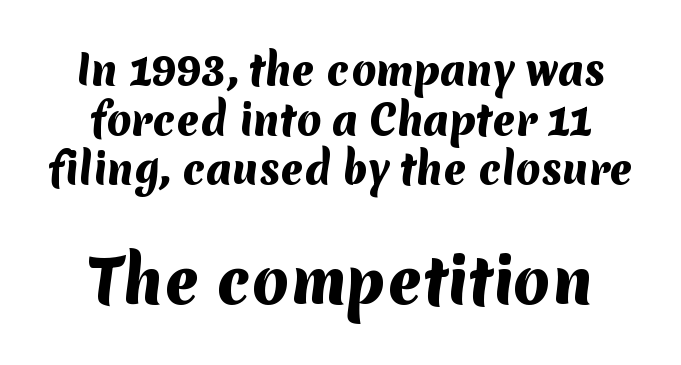
Typographically, this falls in the sans-serif category. These lines are rendered in a variable-pitch font. Plenty of ink on the page — the face is bold. The rendering keeps characters at their native spacing. Leftover space on each line is divided equally before and after the words.
